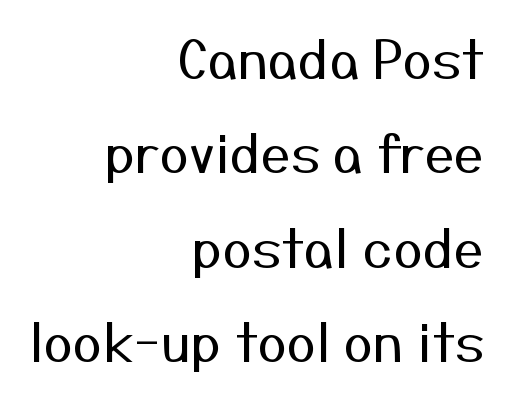
{"serif": "no", "italic": "no", "bold": "no", "weight": "regular", "width": "normal", "stroke_contrast": "medium", "x_height": "medium", "monospaced": "no", "underline": "no", "align": "right", "line_spacing_ratio": 1.78, "letter_spacing": "normal", "letter_spacing_em": 0.0, "glyph_px": 53}
